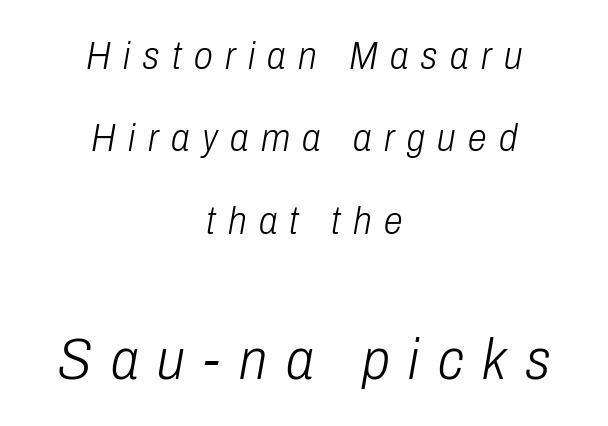
The image shows 57 px light, condensed type, italic (leaning right); set centered, loose line spacing (2.17x), unusually wide letter spacing (+0.33 em), not underlined; the second (bottom) block is 1.5x larger; low stroke contrast and a medium x-height.
